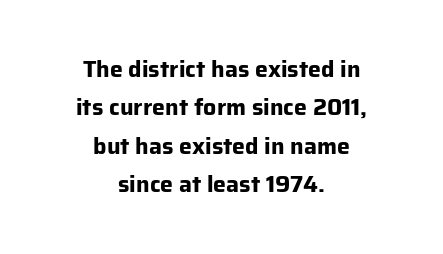
{"italic": "no", "bold": "yes", "underline": "no", "align": "center", "line_spacing": "normal", "line_spacing_ratio": 1.67, "letter_spacing": "normal", "letter_spacing_em": 0.0, "glyph_px": 23}
